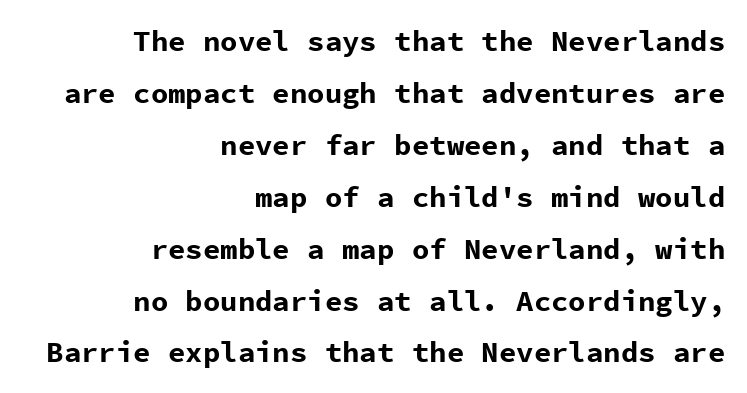
The image shows 29 px bold sans-serif type, upright, monospaced; set right-aligned, line spacing 1.79x, normal letter spacing, not underlined; low stroke contrast and a medium x-height.
